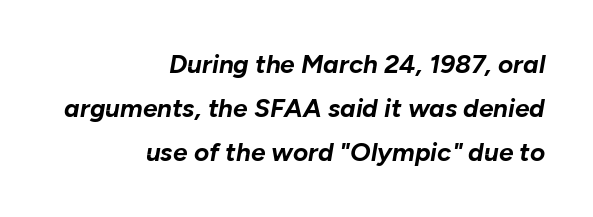
The image shows 26 px bold type, italic (leaning right); set right-aligned, normal line spacing (1.7x), normal letter spacing, not underlined.
